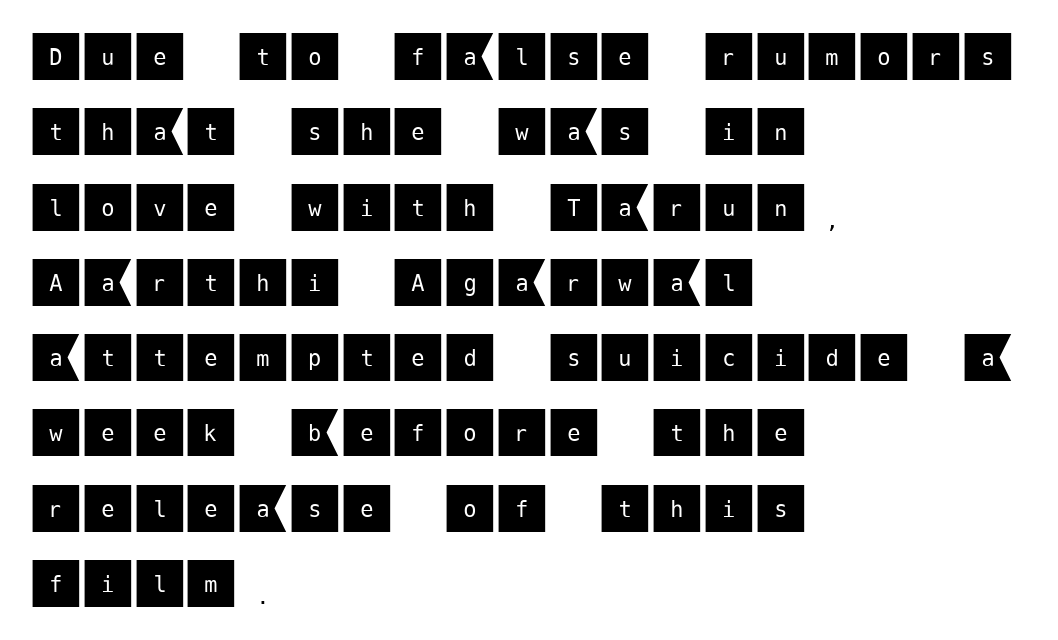
Q: Is the text italic (slanted)? A: No, it is upright.
Q: Is the typeface a serif or a sans-serif typeface? A: Sans-serif.
Q: Is the text underlined? A: No.
Q: How is the paragraph aligned? A: Left-aligned.
Q: Is the spacing between letters normal or unusually wide? A: Normal.
Q: Is the spacing between lines tight, normal or loose? A: Normal.
Q: Width (condensed, normal, or wide)? A: Normal.
Q: Stroke contrast? A: Medium.
Q: x-height? A: Large.
